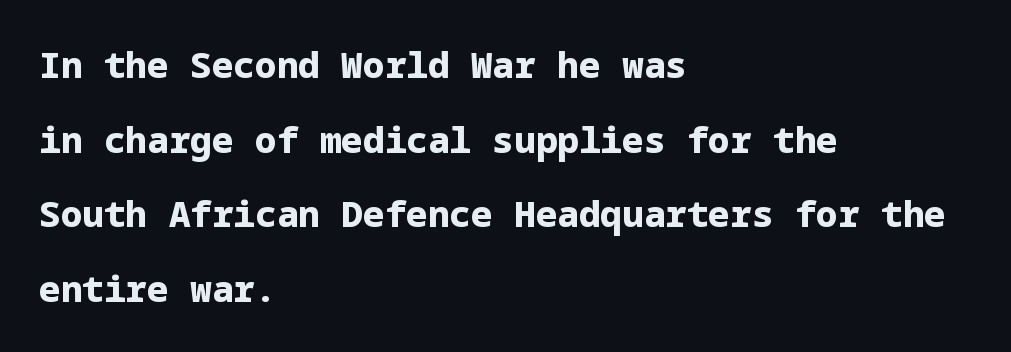
The image shows 36 px bold sans-serif type, upright; set left-aligned, loose line spacing (2.07x), normal letter spacing, not underlined; low stroke contrast and a medium x-height.
